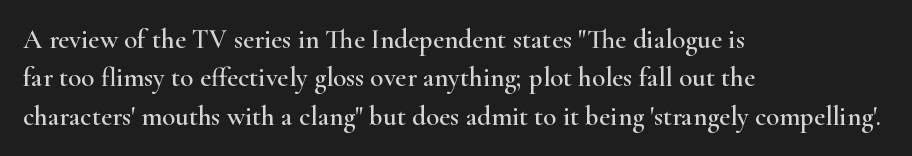
The image shows 27 px text type, upright; set left-aligned, normal line spacing (1.42x), normal letter spacing, not underlined.
